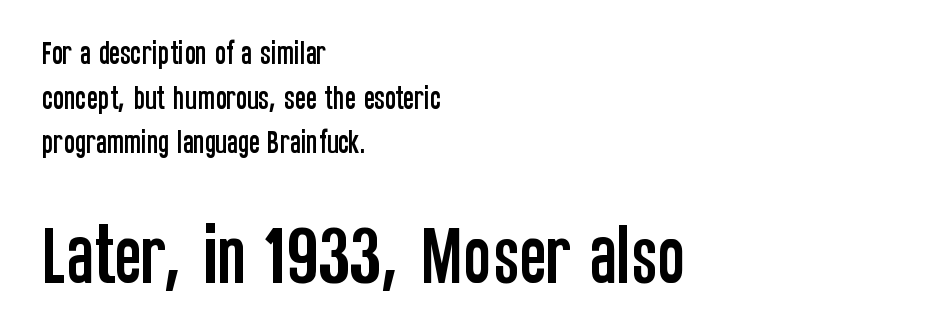
Q: Is the text italic (slanted)? A: No, it is upright.
Q: Is the typeface a serif or a sans-serif typeface? A: Sans-serif.
Q: Is the text underlined? A: No.
Q: How is the paragraph aligned? A: Left-aligned.
Q: Is the spacing between letters normal or unusually wide? A: Normal.
Q: Which block of text is set in a larger size, the first (top) or the second (bottom)? A: The second (bottom) one.
Q: Width (condensed, normal, or wide)? A: Condensed.
Q: Stroke contrast? A: Low.
Q: x-height? A: Large.
Q: Monospaced? A: No.
